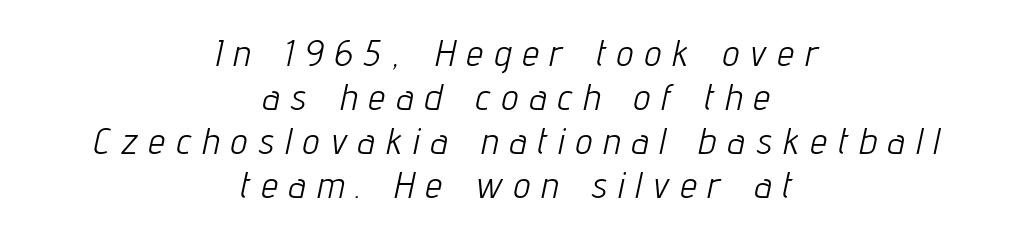
This sample uses an oblique cut, with every glyph tilted off the vertical. No letter is thick-stroked: the sample isn't bold. Neither beginnings nor endings align; midpoints do. Is this a fixed-width face? No — the glyphs have proportional, varying widths. Look at the tracking — it's clearly loosened, letters drifting apart.
